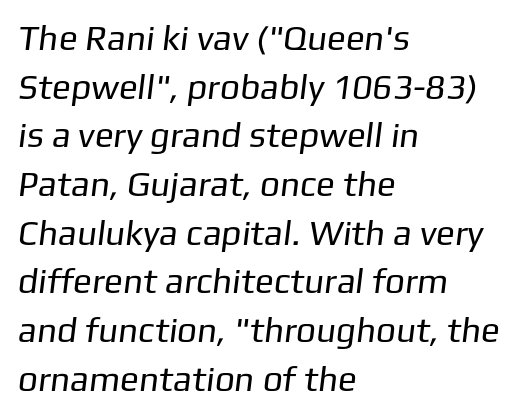
Stroke terminals: plain, sans-serif. The rendering uses a moderate line-height, typical for paragraphs. The letterforms sit shoulder to shoulder at normal distance. The passage shown is typed in a proportional face where columns would drift.
